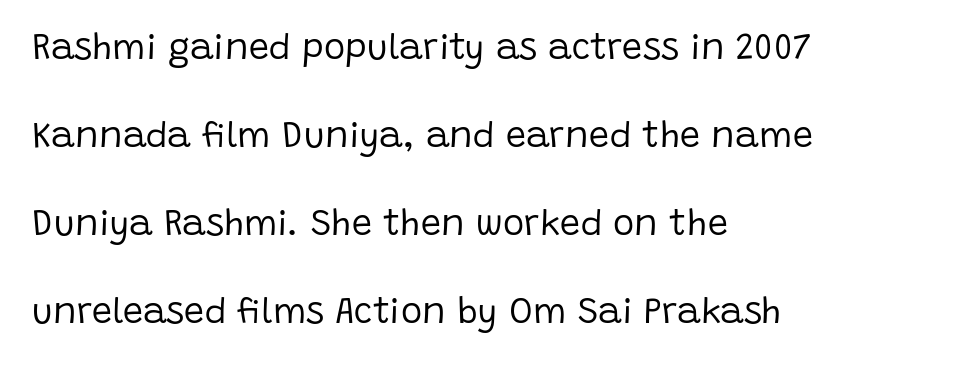
The glyphs in this specimen are sans serif. The passage is arranged the way most books set body copy — flush left. Lines of text with bare space underneath. Reading down the column, the eye jumps a long way to each next line. Think of a printed novel: that variable character pitch is what you see here. Notice how the stems are strictly vertical — no italics here.
